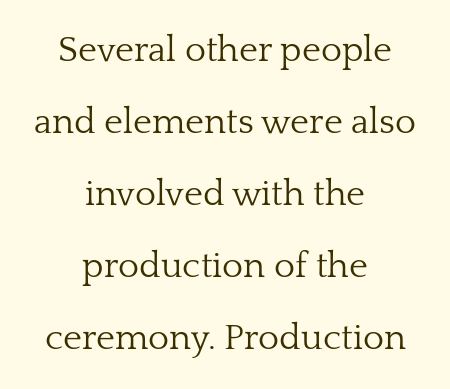
Students, observe: this is what heavily led, spacious text looks like. Posture: vertical. Teacher's note: observe the equal gaps on both sides — that is centered alignment. Here the designer chose a conventional face with non-uniform glyph widths. Rule under the text: the space is simply empty. In terms of letterform style, serifs are clearly present.
